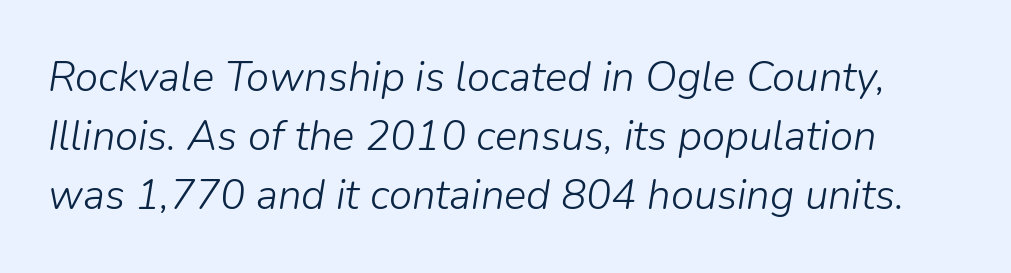
The image shows 42 px light type, italic (leaning right); set normal line spacing (1.41x), normal letter spacing, not underlined; low stroke contrast and a medium x-height.
